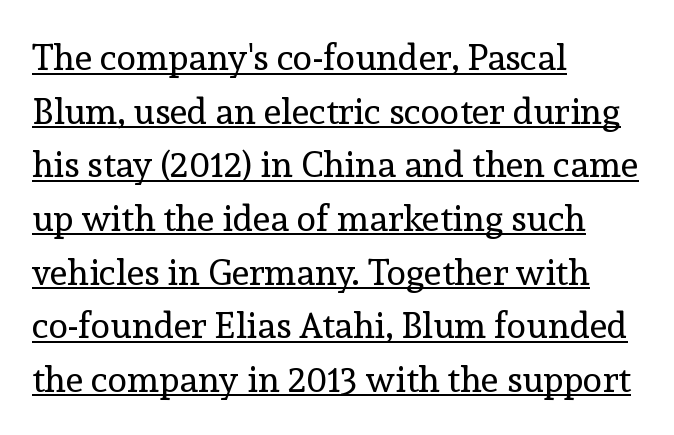
Each new line begins a customary step beneath the previous one. Spacing verdict: proportional, widths tailored to each character. Typeset ragged right — the left edge is the straight one. A quiet, ordinary-to-light weight characterises the typeface. The typeface chosen for these lines features serifs.
